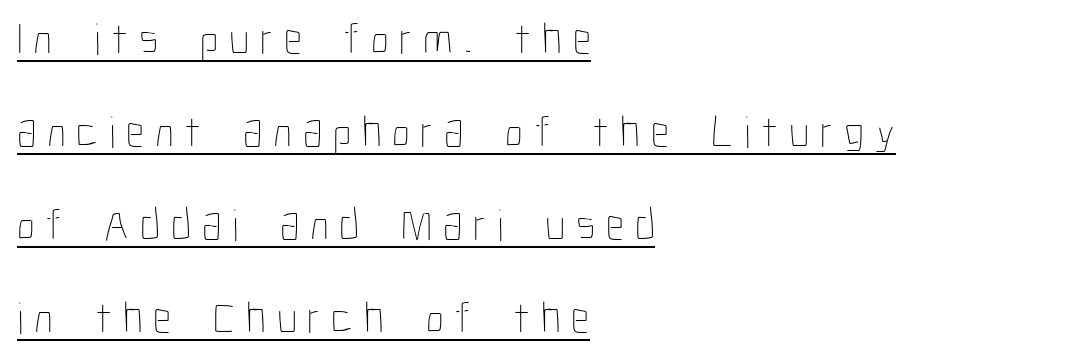
Q: Is the text bold? A: No.
Q: Is the text italic (slanted)? A: No, it is upright.
Q: Is the text underlined? A: Yes.
Q: How is the paragraph aligned? A: Left-aligned.
Q: Is the spacing between letters normal or unusually wide? A: Unusually wide.
Q: Is the spacing between lines tight, normal or loose? A: Loose.
Q: Width (condensed, normal, or wide)? A: Condensed.
Q: Stroke contrast? A: Low.
Q: x-height? A: Medium.
Q: Monospaced? A: No.
